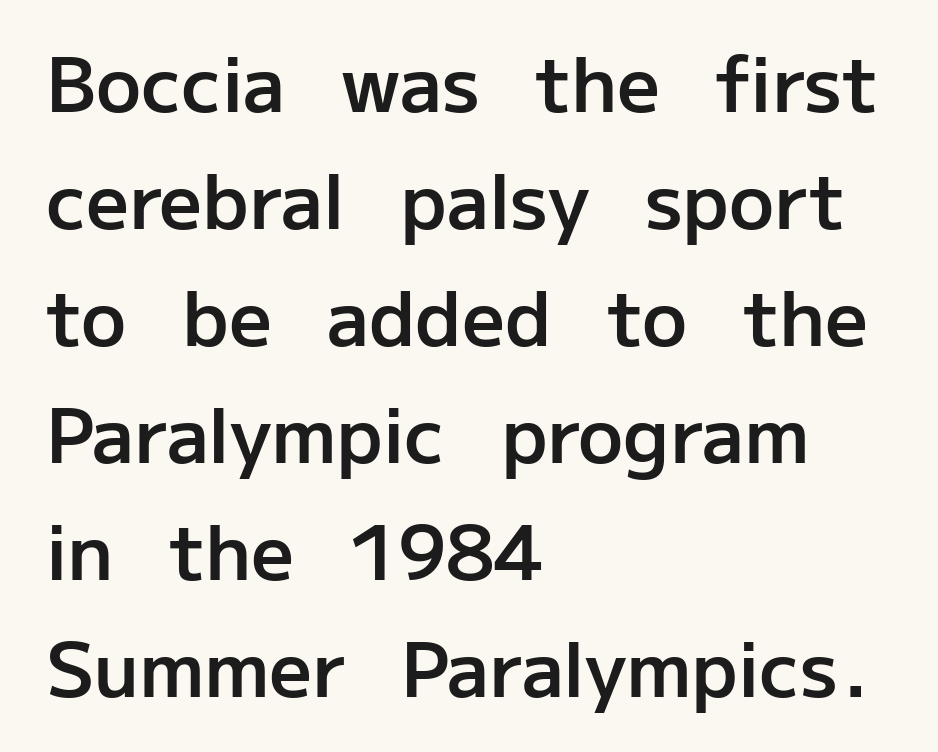
Q: Is the text bold? A: Semi-bold.
Q: Is the text italic (slanted)? A: No, it is upright.
Q: Is the typeface a serif or a sans-serif typeface? A: Sans-serif.
Q: Is the text underlined? A: No.
Q: How is the paragraph aligned? A: Left-aligned.
Q: Is the spacing between letters normal or unusually wide? A: Normal.
Q: Is the spacing between lines tight, normal or loose? A: Normal.
Q: Width (condensed, normal, or wide)? A: Normal.
Q: Stroke contrast? A: Low.
Q: x-height? A: Medium.
Q: Monospaced? A: No.
